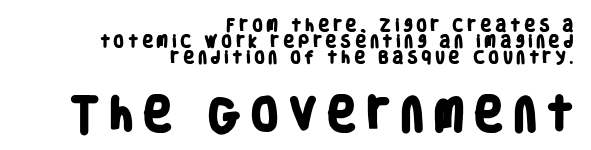
Compared with a flush-left layout, this one pins lines to the opposite, right side. As a designer I'd log this as weight 700, bold. Very little white space separates one row of letters from the next. These lines are rendered in a variable-pitch font.
